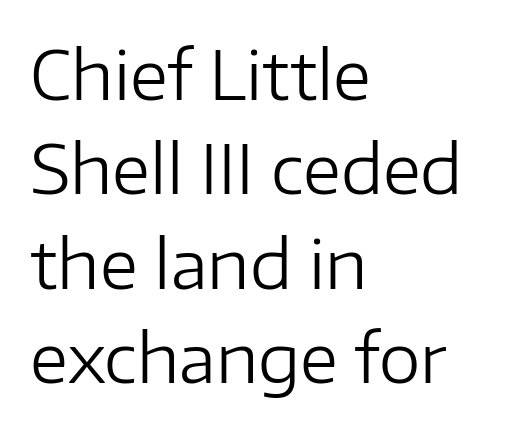
The passage shown is typed in a proportional face where columns would drift. Classification — sans serif. The string is rendered with underlining switched off. The lines in this sample share a left origin and differ only in where they stop. Horizontal bands of white between lines are of average thickness. Vertical strokes here are truly vertical.
